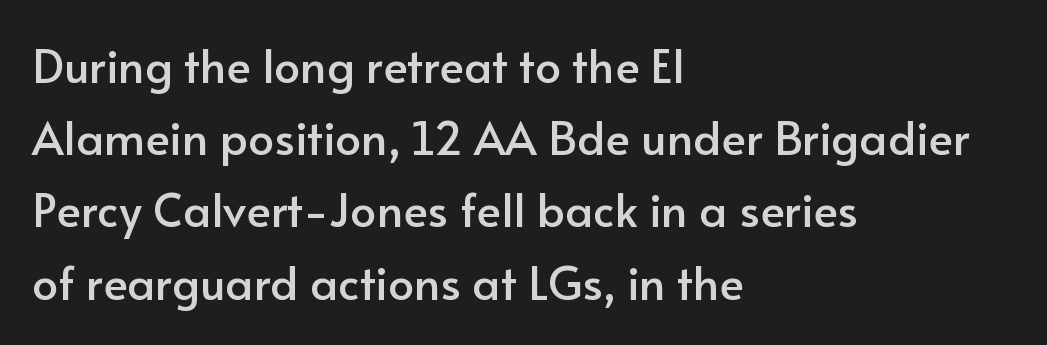
Q: Is the text italic (slanted)? A: No, it is upright.
Q: Is the typeface a serif or a sans-serif typeface? A: Sans-serif.
Q: Is the text underlined? A: No.
Q: How is the paragraph aligned? A: Left-aligned.
Q: Is the spacing between letters normal or unusually wide? A: Normal.
Q: Is the spacing between lines tight, normal or loose? A: Normal.
Q: Width (condensed, normal, or wide)? A: Normal.
Q: Stroke contrast? A: Low.
Q: x-height? A: Small.
Q: Monospaced? A: No.
